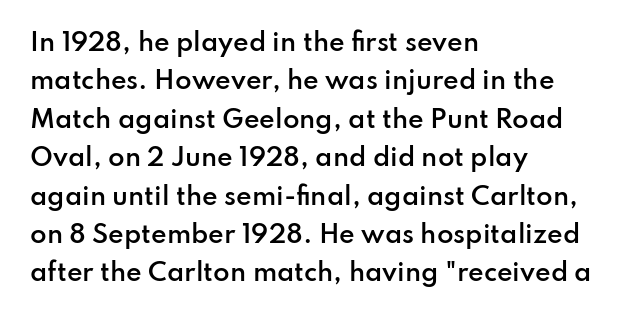
The image shows 24 px text type, upright; set left-aligned, normal line spacing (1.6x), normal letter spacing, not underlined.
